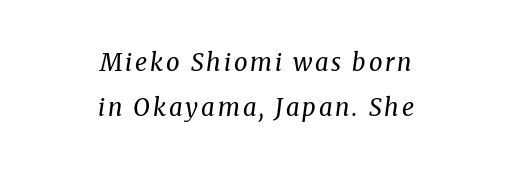
Q: Is the text bold? A: No.
Q: Is the text italic (slanted)? A: Yes, it leans right by about 8 degrees.
Q: Is the text underlined? A: No.
Q: How is the paragraph aligned? A: Centered.
